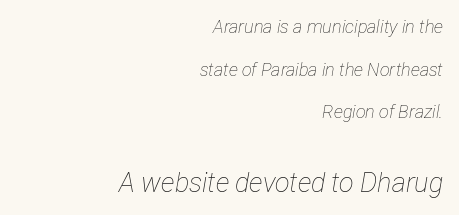
The image shows 27 px text type, italic (leaning right); set right-aligned, loose line spacing (2.37x), normal letter spacing, not underlined; the second (bottom) block is 1.5x larger.
